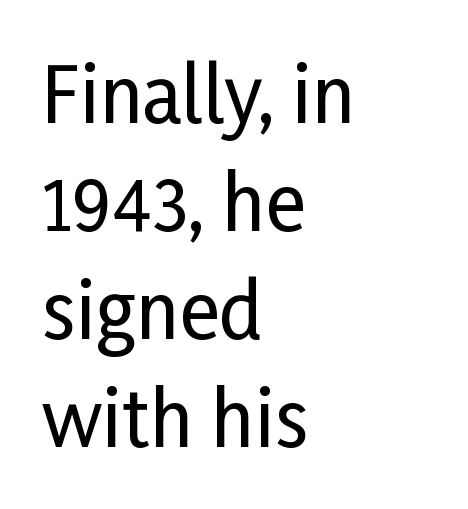
Q: Is the text italic (slanted)? A: No, it is upright.
Q: Is the typeface a serif or a sans-serif typeface? A: Sans-serif.
Q: Is the text underlined? A: No.
Q: How is the paragraph aligned? A: Left-aligned.
Q: Is the spacing between letters normal or unusually wide? A: Normal.
Q: Is the spacing between lines tight, normal or loose? A: Normal.
Q: Width (condensed, normal, or wide)? A: Condensed.
Q: Stroke contrast? A: Low.
Q: x-height? A: Medium.
Q: Monospaced? A: No.
